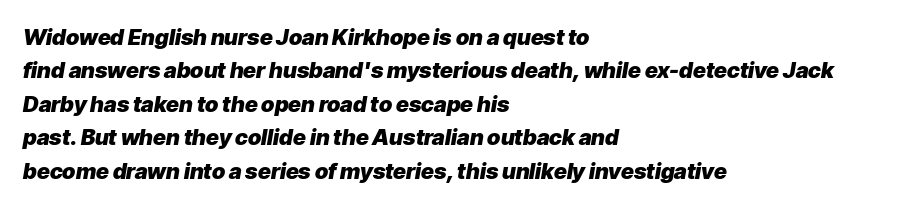
Glance below the letters and you will spot only blank space. Set as a true bold cut, around the 700 mark. These lines keep a tight, regular rhythm from letter to letter. Horizontally, the lines are justified to the leading edge only. Reading down the column, the eye jumps a familiar distance to each next line. Does the lettering tilt? It does — this is italic.
